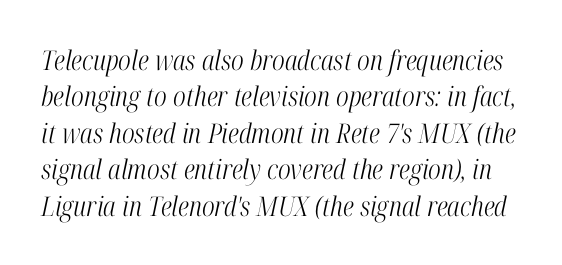
{"italic": "yes", "lean": "right", "slant_degrees": 12, "bold": "no", "underline": "no", "line_spacing": "normal", "line_spacing_ratio": 1.35, "letter_spacing": "normal", "letter_spacing_em": 0.0, "glyph_px": 27}
